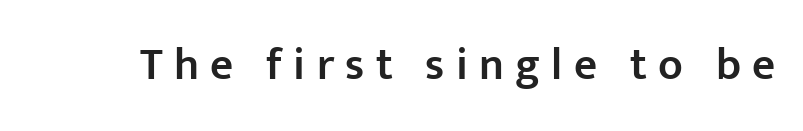
The image shows 45 px semibold sans-serif type, upright; set unusually wide letter spacing (+0.25 em), not underlined; low stroke contrast and a medium x-height.
